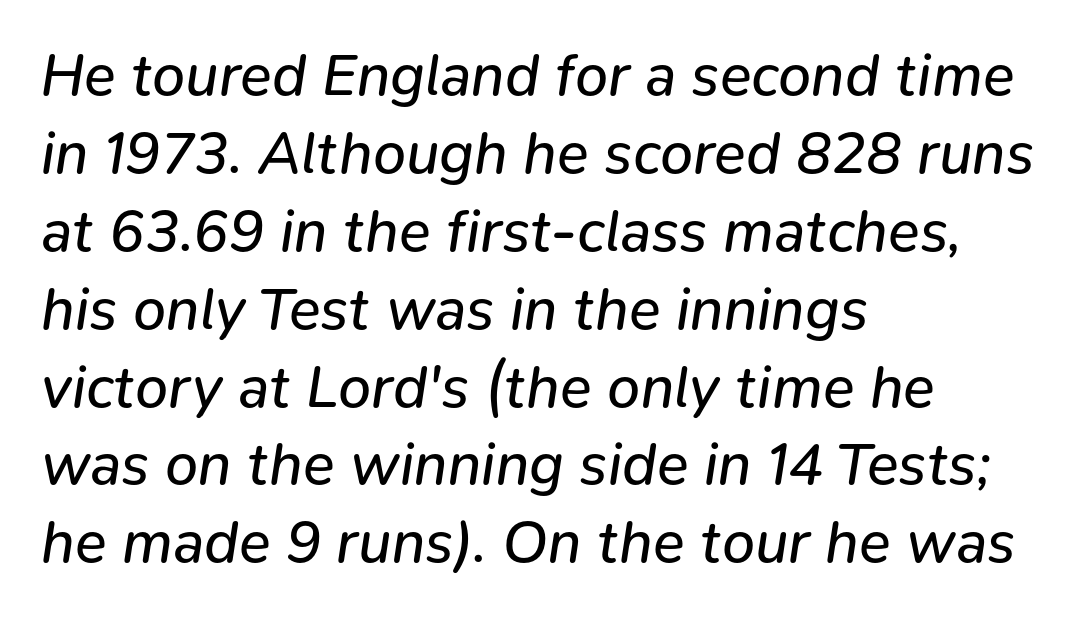
Q: Is the text bold? A: No.
Q: Is the text italic (slanted)? A: Yes, it leans right by about 9 degrees.
Q: Is the text underlined? A: No.
Q: How is the paragraph aligned? A: Left-aligned.
Q: Is the spacing between letters normal or unusually wide? A: Normal.
Q: Is the spacing between lines tight, normal or loose? A: Normal.
Q: Width (condensed, normal, or wide)? A: Normal.
Q: Stroke contrast? A: Low.
Q: x-height? A: Medium.
Q: Monospaced? A: No.
